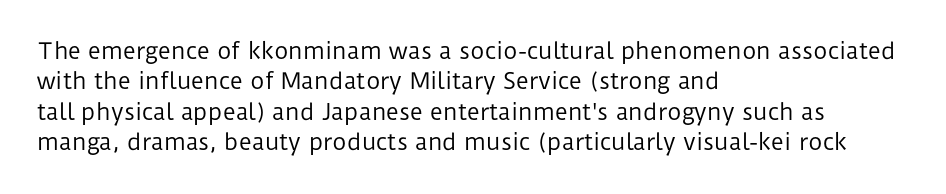
Q: Is the text bold? A: No.
Q: Is the text italic (slanted)? A: No, it is upright.
Q: Is the text underlined? A: No.
Q: How is the paragraph aligned? A: Left-aligned.
Q: Is the spacing between letters normal or unusually wide? A: Normal.
Q: Is the spacing between lines tight, normal or loose? A: Normal.
